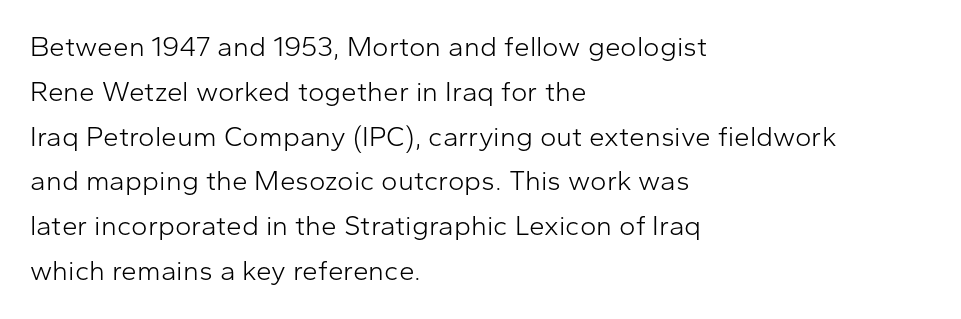
{"serif": "no", "italic": "no", "bold": "no", "weight": "light", "width": "normal", "stroke_contrast": "low", "x_height": "medium", "monospaced": "no", "underline": "no", "align": "left", "line_spacing": "normal", "line_spacing_ratio": 1.6, "letter_spacing": "normal", "letter_spacing_em": 0.0, "glyph_px": 28}
